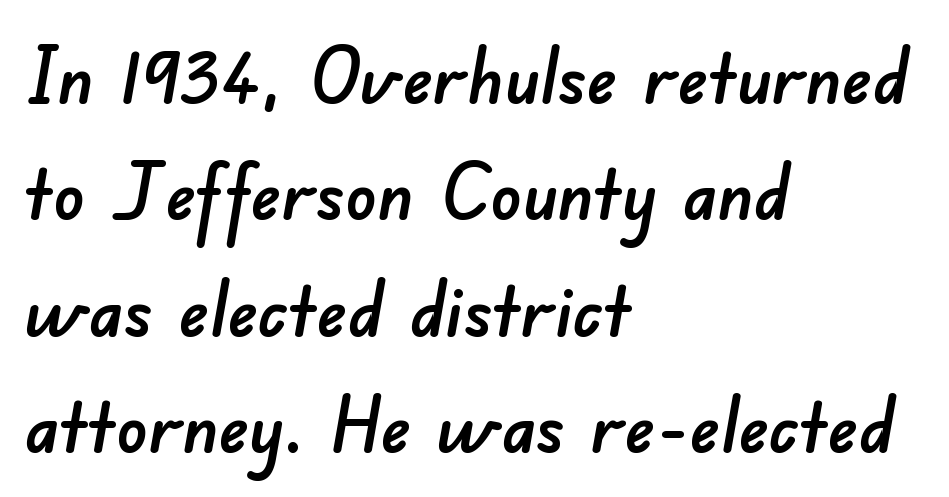
{"serif": "no", "width": "normal", "stroke_contrast": "low", "x_height": "small", "monospaced": "no", "underline": "no", "align": "left", "line_spacing": "normal", "line_spacing_ratio": 1.51, "letter_spacing": "normal", "letter_spacing_em": 0.0, "glyph_px": 77}
